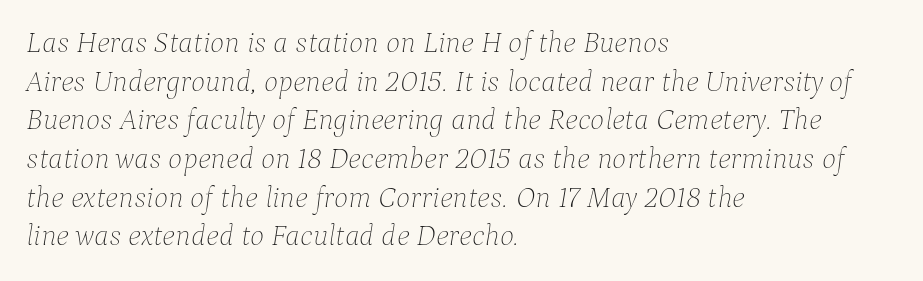
{"italic": "yes", "lean": "right", "slant_degrees": 9, "bold": "no", "weight": "thin", "width": "normal", "stroke_contrast": "low", "x_height": "medium", "monospaced": "no", "underline": "no", "align": "left", "line_spacing": "normal", "line_spacing_ratio": 1.29, "letter_spacing": "normal", "letter_spacing_em": 0.0, "glyph_px": 30}
